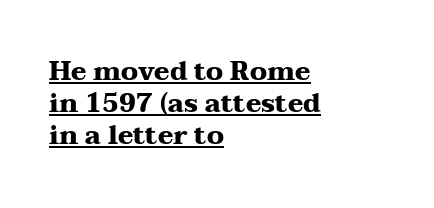
{"italic": "no", "bold": "yes", "underline": "yes", "align": "left", "line_spacing_ratio": 1.24, "letter_spacing": "normal", "letter_spacing_em": 0.0, "glyph_px": 26}
